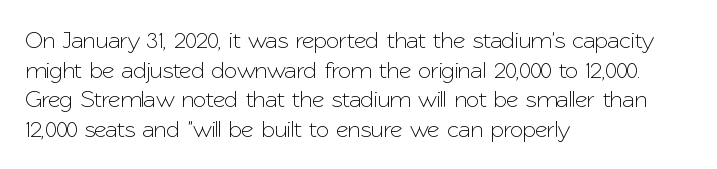
Q: Is the text italic (slanted)? A: No, it is upright.
Q: Is the text underlined? A: No.
Q: How is the paragraph aligned? A: Left-aligned.
Q: Is the spacing between letters normal or unusually wide? A: Normal.
